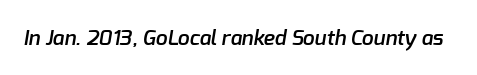
{"bold": "semi", "underline": "no", "letter_spacing": "normal", "letter_spacing_em": 0.0, "glyph_px": 21}
